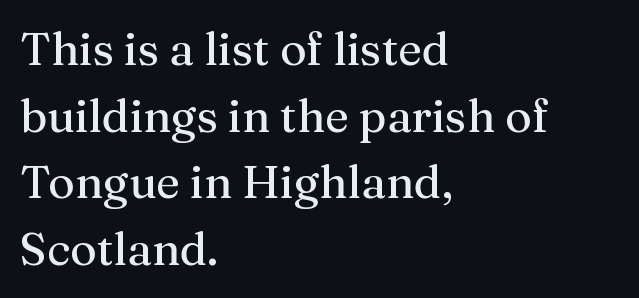
{"serif": "yes", "italic": "no", "bold": "no", "weight": "regular", "width": "normal", "stroke_contrast": "medium", "x_height": "medium", "monospaced": "no", "underline": "no", "align": "left", "line_spacing": "normal", "line_spacing_ratio": 1.45, "letter_spacing": "normal", "letter_spacing_em": 0.0, "glyph_px": 46}
